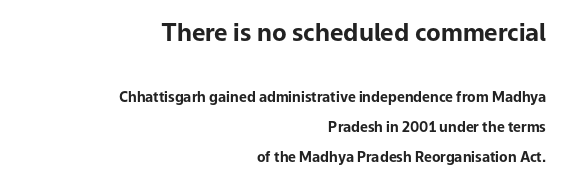
The image shows 24 px bold type, upright; set right-aligned, loose line spacing (2.15x), normal letter spacing, not underlined; the first (top) block is 1.71x larger.
